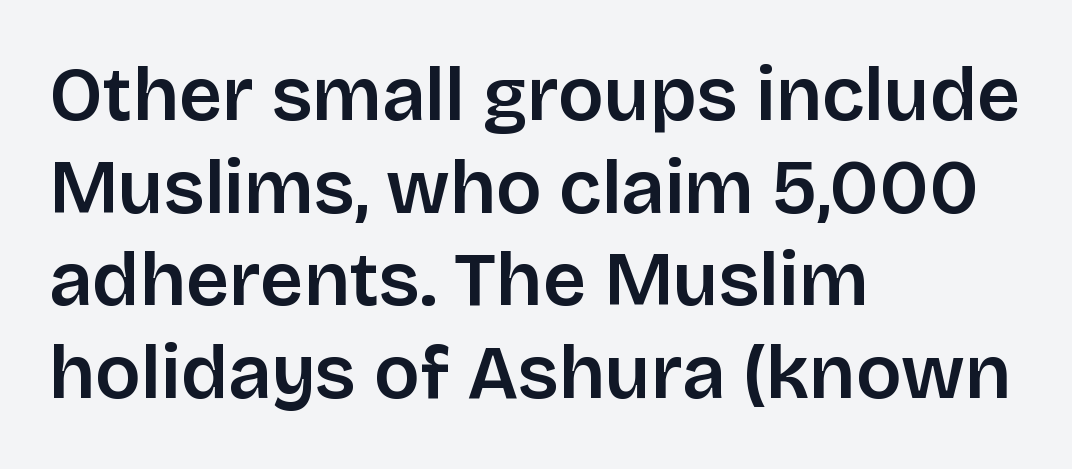
Line beginnings align vertically; line endings do not. Spacing verdict: proportional, widths tailored to each character. A typesetter would call this zero additional tracking. The designer went with a sans here, leaving each stem footless. The specimen omits any rule beneath the text block's lines.
